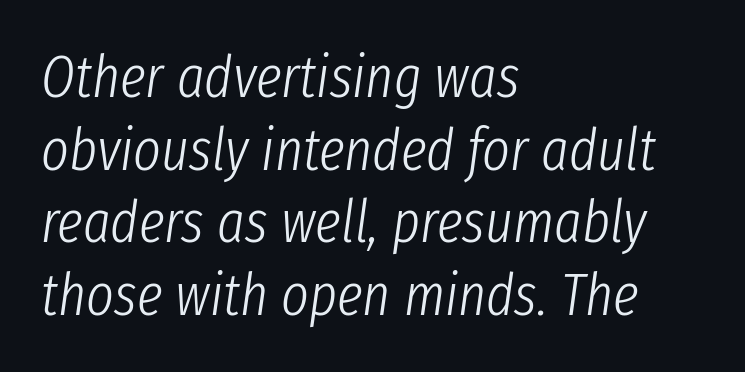
{"italic": "yes", "lean": "right", "slant_degrees": 8, "bold": "no", "weight": "light", "width": "condensed", "stroke_contrast": "low", "x_height": "medium", "monospaced": "no", "underline": "no", "align": "left", "line_spacing_ratio": 1.23, "letter_spacing": "normal", "letter_spacing_em": 0.0, "glyph_px": 59}
